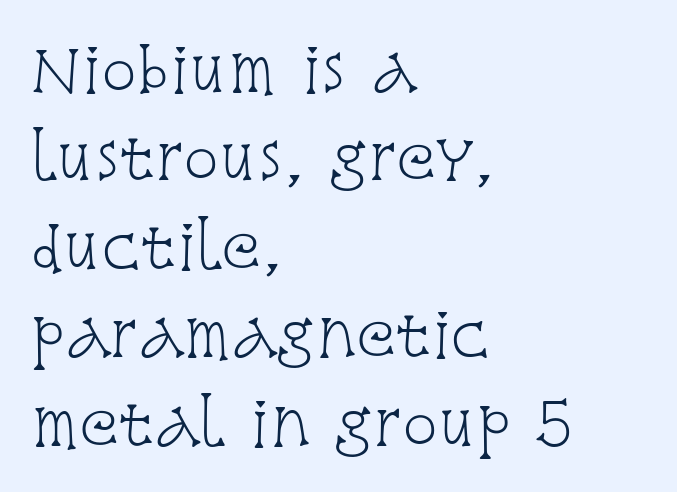
The image shows 59 px light, condensed serif type, upright; set left-aligned, normal line spacing (1.5x), normal letter spacing, not underlined; low stroke contrast and a large x-height.
